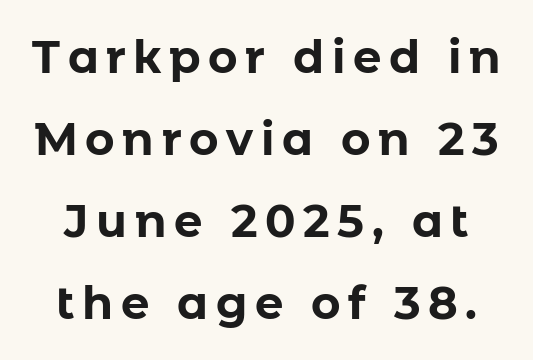
The image shows 45 px bold sans-serif type, upright; set line spacing 1.82x, not underlined; low stroke contrast and a medium x-height.
